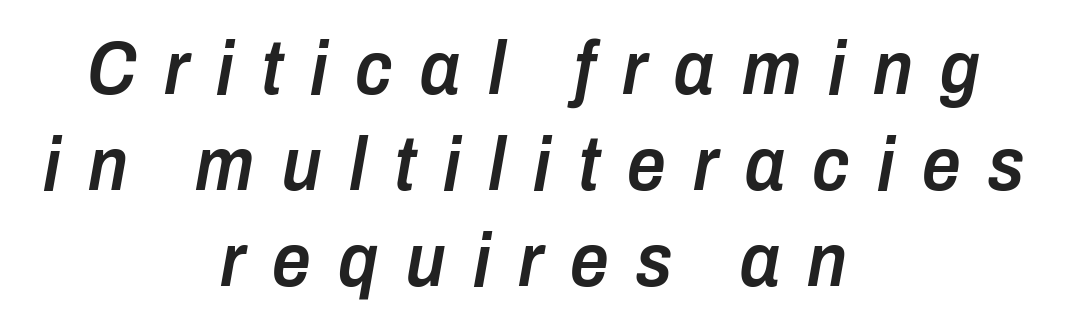
Q: Is the text bold? A: Semi-bold.
Q: Is the text italic (slanted)? A: Yes, it leans right by about 10 degrees.
Q: Is the text underlined? A: No.
Q: How is the paragraph aligned? A: Centered.
Q: Is the spacing between letters normal or unusually wide? A: Unusually wide.
Q: Is the spacing between lines tight, normal or loose? A: Normal.
Q: Width (condensed, normal, or wide)? A: Condensed.
Q: Stroke contrast? A: Low.
Q: x-height? A: Medium.
Q: Monospaced? A: No.
